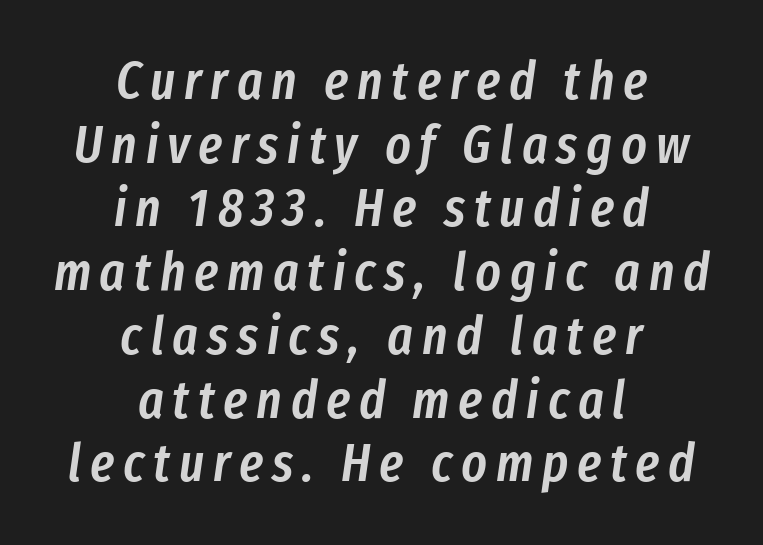
{"italic": "yes", "lean": "right", "slant_degrees": 8, "bold": "semi", "weight": "semibold", "width": "condensed", "stroke_contrast": "low", "x_height": "medium", "monospaced": "no", "underline": "no", "align": "center", "line_spacing_ratio": 1.18, "glyph_px": 54}
